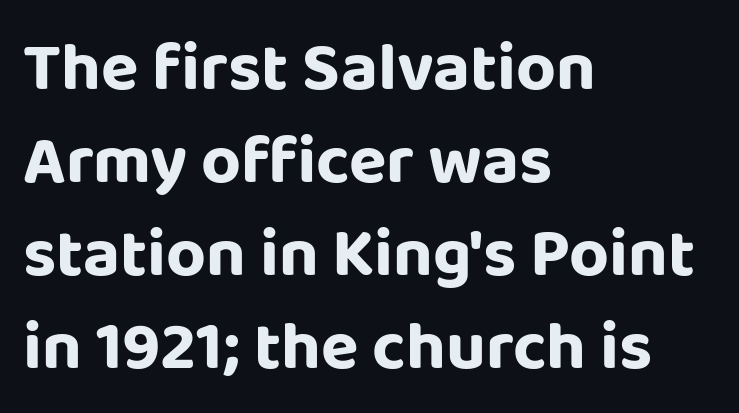
The image shows 69 px sans-serif type, upright; set left-aligned, normal line spacing (1.35x), normal letter spacing, not underlined; low stroke contrast and a large x-height.
